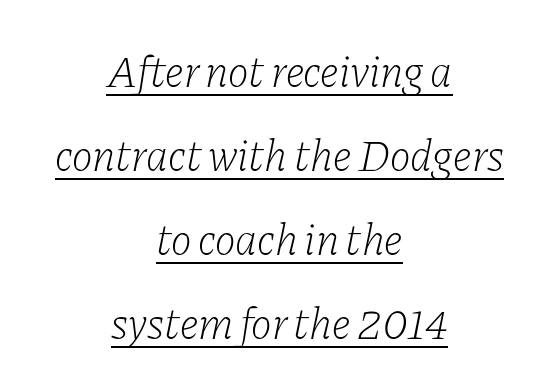
{"serif": "yes", "italic": "yes", "lean": "right", "slant_degrees": 11, "bold": "no", "weight": "light", "width": "normal", "stroke_contrast": "low", "x_height": "medium", "monospaced": "no", "underline": "yes", "align": "center", "line_spacing": "loose", "line_spacing_ratio": 1.91, "letter_spacing": "normal", "letter_spacing_em": 0.0, "glyph_px": 44}
